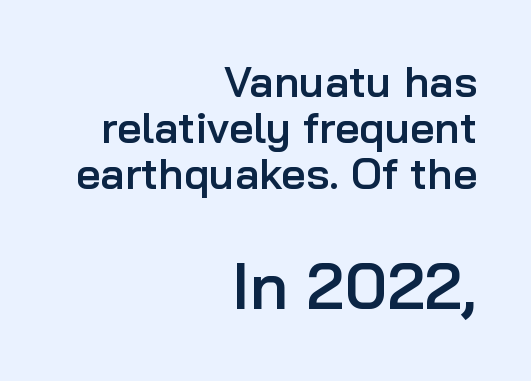
The specimen reads as upright at a glance. Leading is clearly below the norm, producing a dense column. Examine the stroke ends and you'll find no serifs. The space beneath each line is pristine and unruled.
